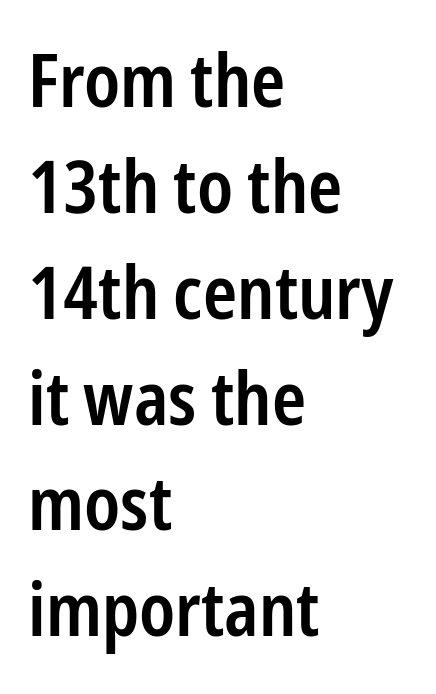
You can tell from the bare stems that sans-serif type was used. Do the characters align in a grid? No, the font is proportional. Honestly, the row spacing looks completely unremarkable. Anything drawn beneath the words? Only blank space.
